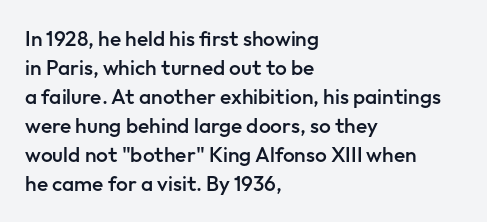
The image shows 21 px text type, upright; set left-aligned, normal line spacing (1.38x), normal letter spacing, not underlined.
